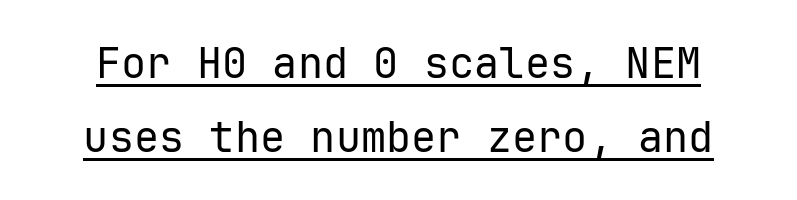
Q: Is the text bold? A: No.
Q: Is the text italic (slanted)? A: No, it is upright.
Q: Is the typeface a serif or a sans-serif typeface? A: Sans-serif.
Q: Is the text underlined? A: Yes.
Q: Is the spacing between letters normal or unusually wide? A: Normal.
Q: Width (condensed, normal, or wide)? A: Normal.
Q: Stroke contrast? A: Low.
Q: x-height? A: Medium.
Q: Monospaced? A: Yes.
